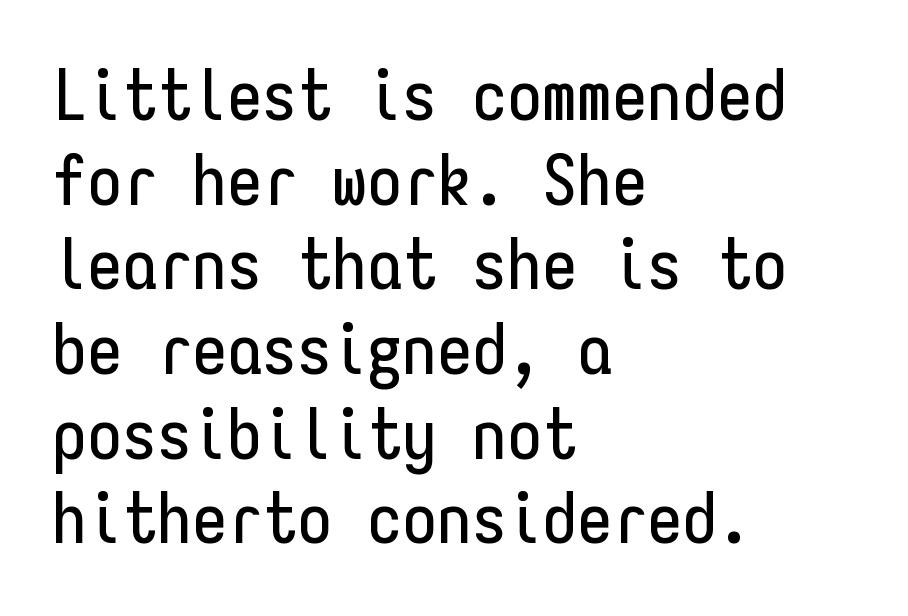
{"serif": "no", "italic": "no", "width": "condensed", "stroke_contrast": "low", "x_height": "medium", "monospaced": "yes", "underline": "no", "align": "left", "line_spacing_ratio": 1.21, "letter_spacing": "normal", "letter_spacing_em": 0.0, "glyph_px": 70}
